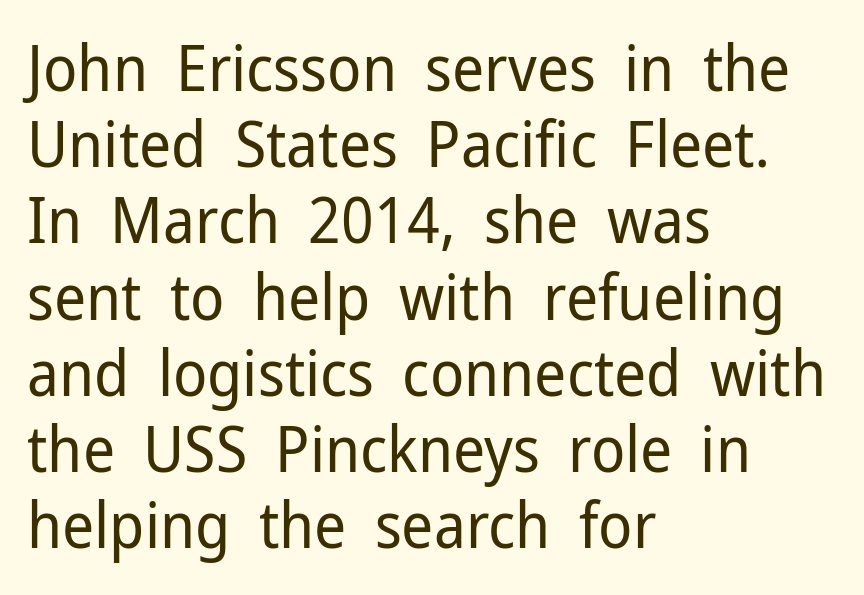
The image shows 63 px regular-weight sans-serif type, upright; set left-aligned, line spacing 1.21x, normal letter spacing, not underlined; low stroke contrast and a medium x-height.
